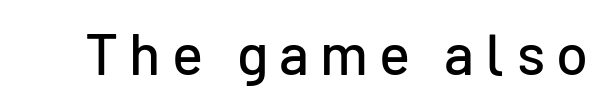
A roman cut, with each character standing at attention. The passage shown is typed in a proportional face where columns would drift. Each letter's strokes conclude bluntly, with no projecting serifs. The space beneath each line is pristine and unruled.
